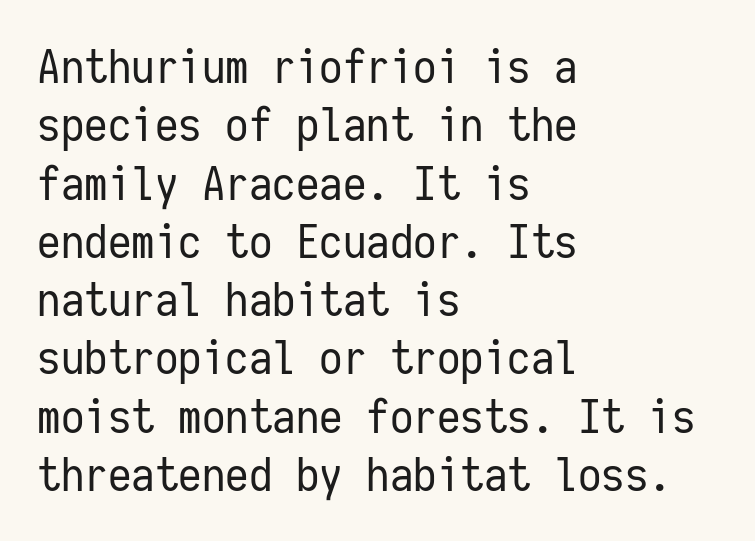
The image shows 47 px regular-weight, condensed sans-serif type, upright, monospaced; set left-aligned, line spacing 1.24x, normal letter spacing, not underlined; low stroke contrast and a medium x-height.
